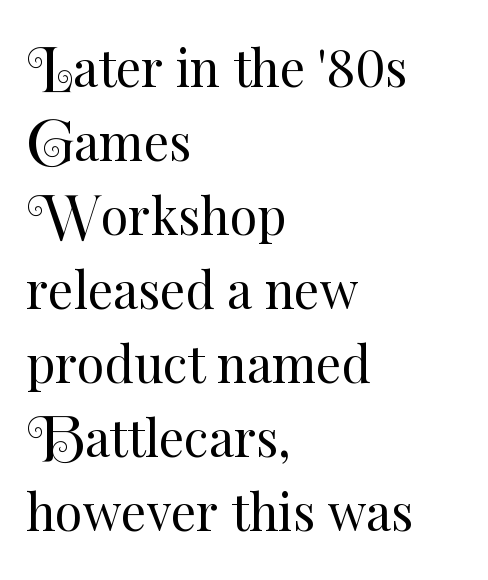
{"italic": "no", "bold": "no", "weight": "regular", "width": "normal", "stroke_contrast": "medium", "x_height": "small", "monospaced": "no", "underline": "no", "align": "left", "line_spacing": "normal", "line_spacing_ratio": 1.48, "letter_spacing": "normal", "letter_spacing_em": 0.0, "glyph_px": 50}
